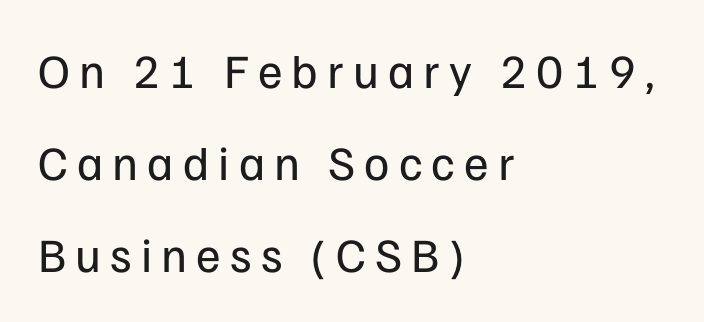
{"serif": "no", "italic": "no", "bold": "no", "weight": "regular", "width": "normal", "stroke_contrast": "low", "x_height": "medium", "monospaced": "no", "underline": "no", "align": "left", "line_spacing": "loose", "line_spacing_ratio": 1.92, "glyph_px": 48}
